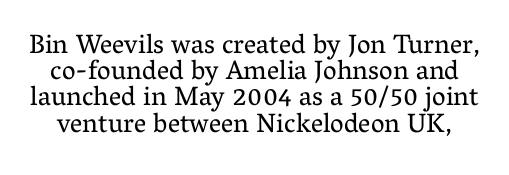
Q: Is the text bold? A: No.
Q: Is the text italic (slanted)? A: No, it is upright.
Q: Is the text underlined? A: No.
Q: Is the spacing between letters normal or unusually wide? A: Normal.
Q: Is the spacing between lines tight, normal or loose? A: Tight.
